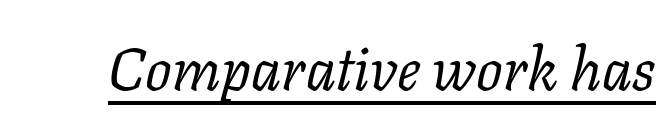
The image shows 59 px regular-weight serif type, italic (leaning right); set normal letter spacing, underlined; low stroke contrast and a medium x-height.
